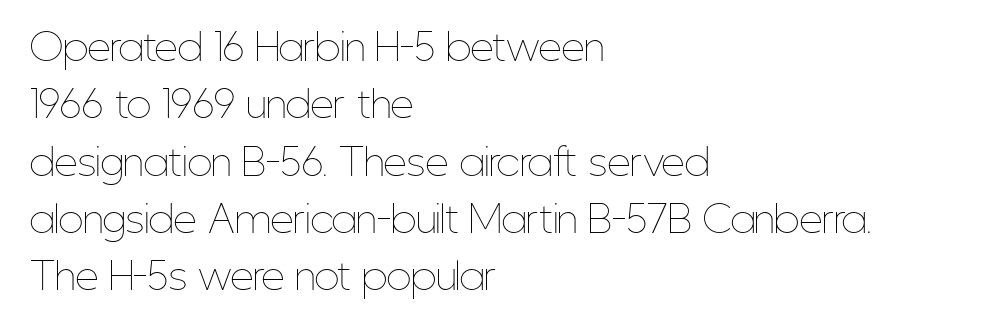
Q: Is the text bold? A: No.
Q: Is the text italic (slanted)? A: No, it is upright.
Q: Is the text underlined? A: No.
Q: How is the paragraph aligned? A: Left-aligned.
Q: Is the spacing between letters normal or unusually wide? A: Normal.
Q: Is the spacing between lines tight, normal or loose? A: Normal.
Q: Width (condensed, normal, or wide)? A: Condensed.
Q: Stroke contrast? A: Low.
Q: x-height? A: Medium.
Q: Monospaced? A: No.
